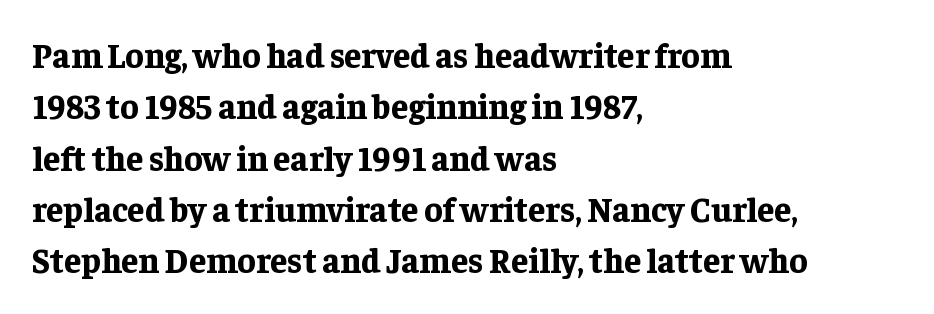
Q: Is the text bold? A: Yes.
Q: Is the text italic (slanted)? A: No, it is upright.
Q: Is the typeface a serif or a sans-serif typeface? A: Serif.
Q: Is the text underlined? A: No.
Q: How is the paragraph aligned? A: Left-aligned.
Q: Is the spacing between letters normal or unusually wide? A: Normal.
Q: Is the spacing between lines tight, normal or loose? A: Normal.
Q: Width (condensed, normal, or wide)? A: Normal.
Q: Stroke contrast? A: Low.
Q: x-height? A: Medium.
Q: Monospaced? A: No.
